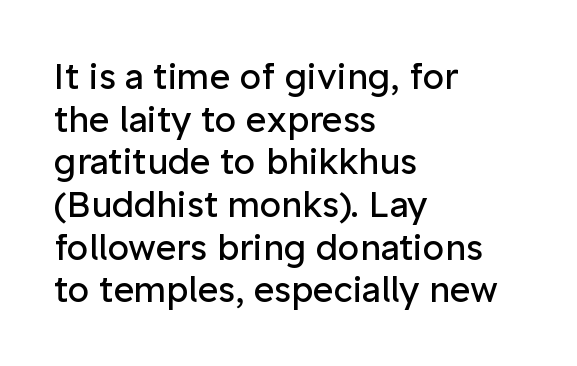
{"serif": "no", "italic": "no", "bold": "no", "weight": "regular", "width": "normal", "stroke_contrast": "low", "x_height": "medium", "monospaced": "no", "underline": "no", "align": "left", "line_spacing_ratio": 1.22, "letter_spacing": "normal", "letter_spacing_em": 0.0, "glyph_px": 35}
